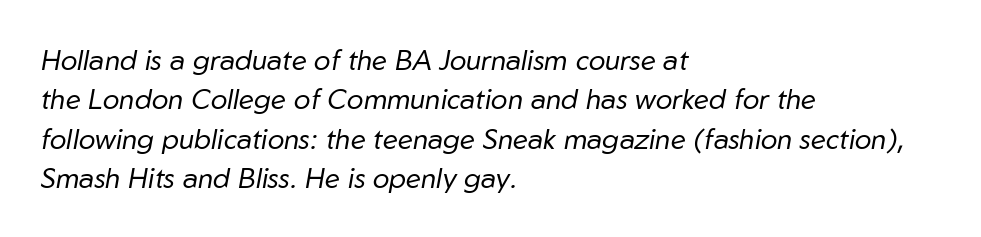
The image shows 28 px regular-weight type, italic (leaning right); set left-aligned, normal line spacing (1.41x), normal letter spacing, not underlined; low stroke contrast and a medium x-height.
